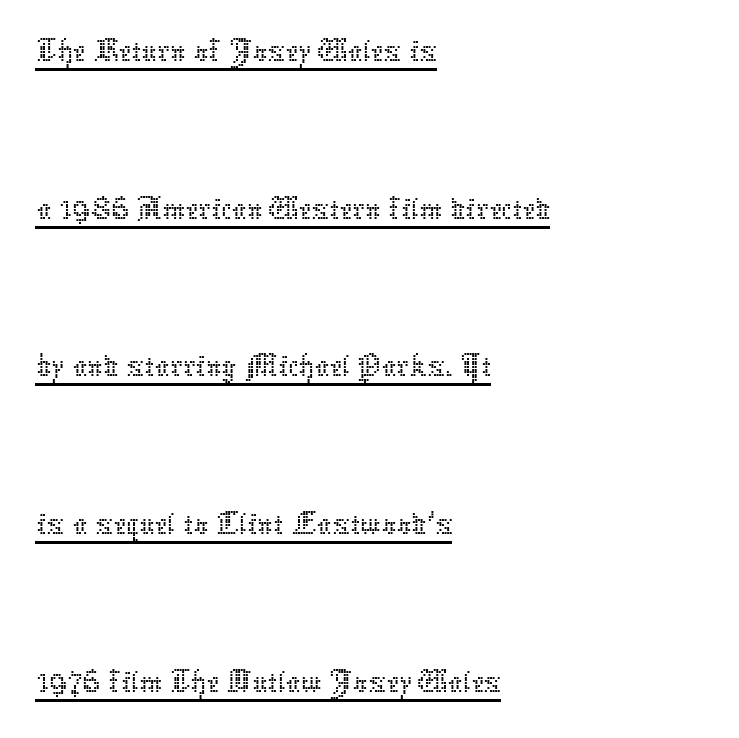
These characters rest on top of a visible drawn line. A typesetter would call this proportional, since set widths differ per character. Default kerning and tracking; the words read as compact shapes. Whoever set this chose breathing room over compactness in the vertical rhythm. Posture: straight, roman, zero tilt. Every row of glyphs begins at an identical x-position on the left.
